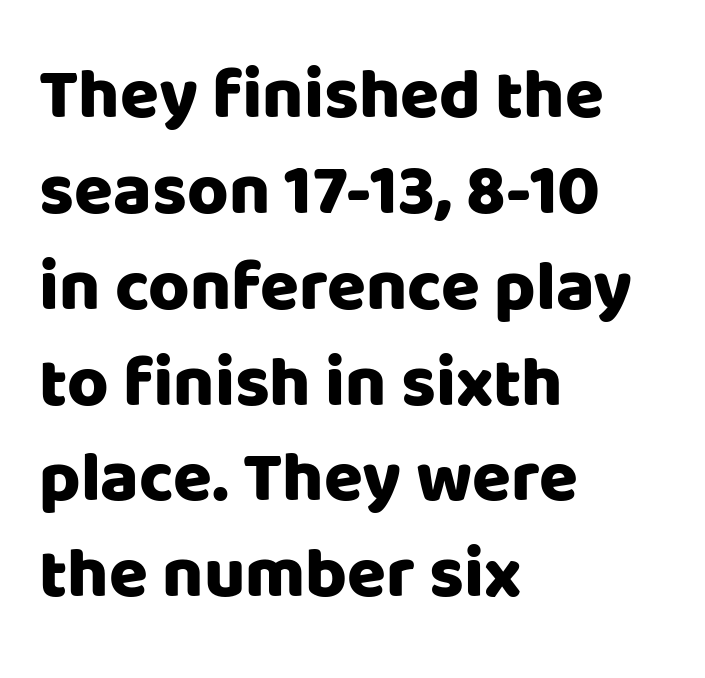
Q: Is the text italic (slanted)? A: No, it is upright.
Q: Is the typeface a serif or a sans-serif typeface? A: Sans-serif.
Q: Is the text underlined? A: No.
Q: How is the paragraph aligned? A: Left-aligned.
Q: Is the spacing between letters normal or unusually wide? A: Normal.
Q: Is the spacing between lines tight, normal or loose? A: Normal.
Q: Width (condensed, normal, or wide)? A: Normal.
Q: Stroke contrast? A: Low.
Q: x-height? A: Large.
Q: Monospaced? A: No.
